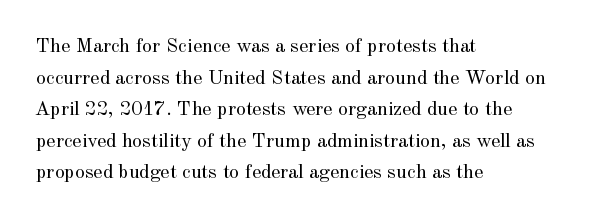
Teacher's note: observe the even left margin — that is flush-left alignment. The passage shown is not underscored anywhere. The rendering uses a moderate line-height, typical for paragraphs. Ascenders rise straight up at ninety degrees. Nobody touched the tracking dial on this one.
